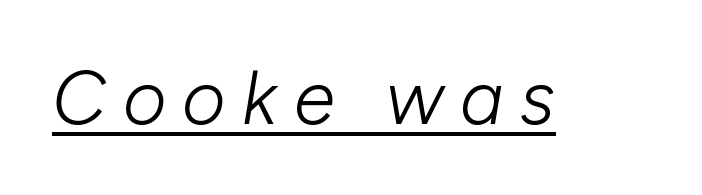
{"italic": "yes", "lean": "right", "slant_degrees": 10, "bold": "no", "weight": "light", "width": "normal", "stroke_contrast": "low", "x_height": "medium", "monospaced": "no", "underline": "yes", "letter_spacing": "wide", "letter_spacing_em": 0.22, "glyph_px": 75}
